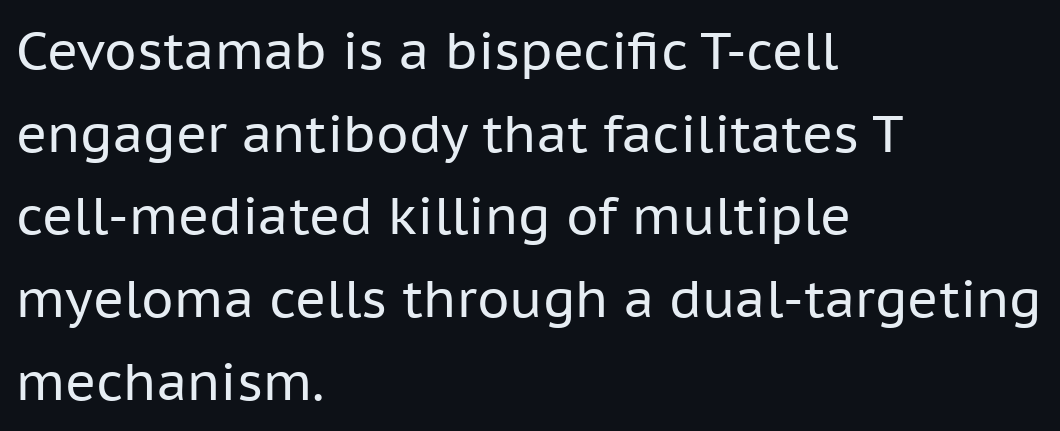
{"serif": "no", "italic": "no", "bold": "no", "weight": "regular", "width": "normal", "stroke_contrast": "low", "x_height": "medium", "monospaced": "no", "underline": "no", "align": "left", "line_spacing": "normal", "line_spacing_ratio": 1.59, "letter_spacing": "normal", "letter_spacing_em": 0.0, "glyph_px": 52}
